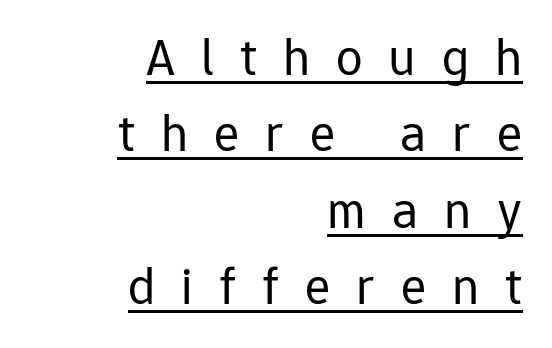
This is roman type, the default non-slanted kind. Each word looks stretched out because of the extra space between its letters. Do the characters align in a grid? No, the font is proportional. Is the type heavy? It reads as light-to-regular instead. This rendering features underlined lettering.
